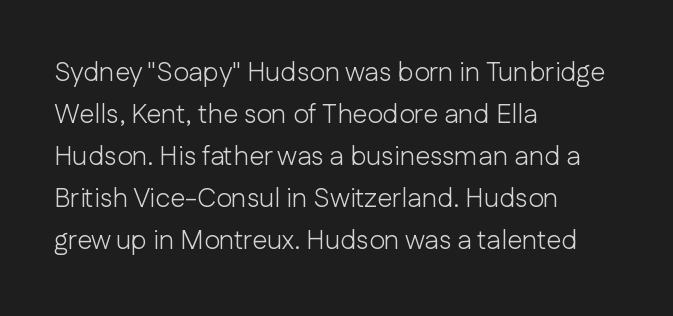
Each new line begins a customary step beneath the previous one. The passage shown is not underscored anywhere. Weight: not bold — regular or lighter. Nope, not italic — everything's standing straight. A classic flush-left, rag-right setting is used for this passage.
